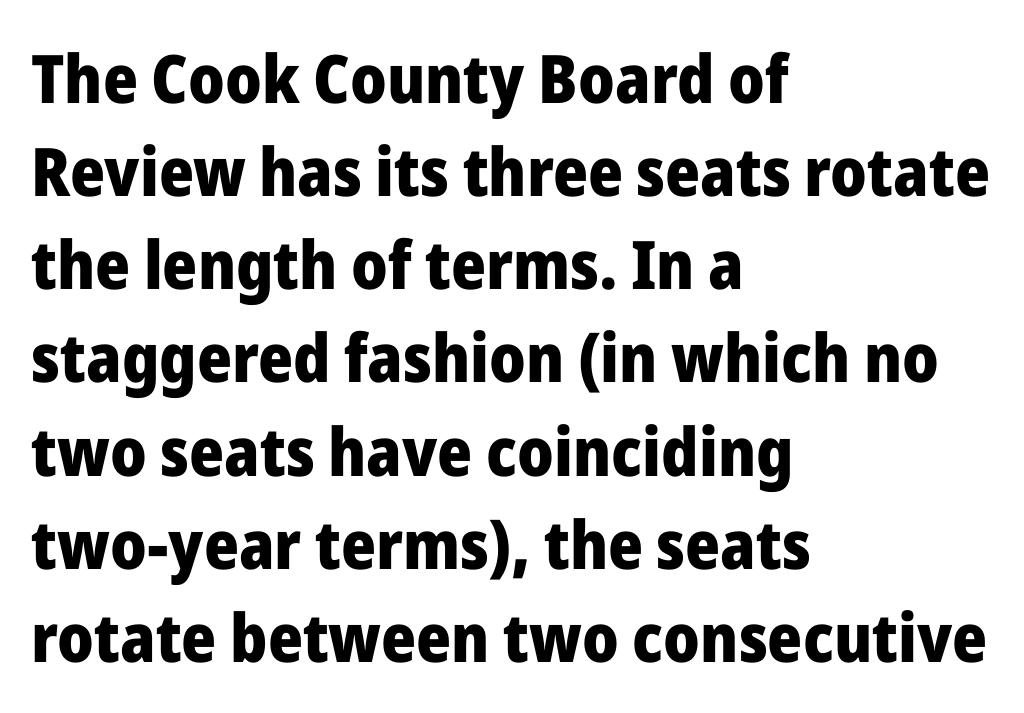
You can tell it's not italic because the verticals are truly vertical. Is this a fixed-width face? No — the glyphs have proportional, varying widths. The rendering uses a moderate line-height, typical for paragraphs. Nobody touched the tracking dial on this one.
